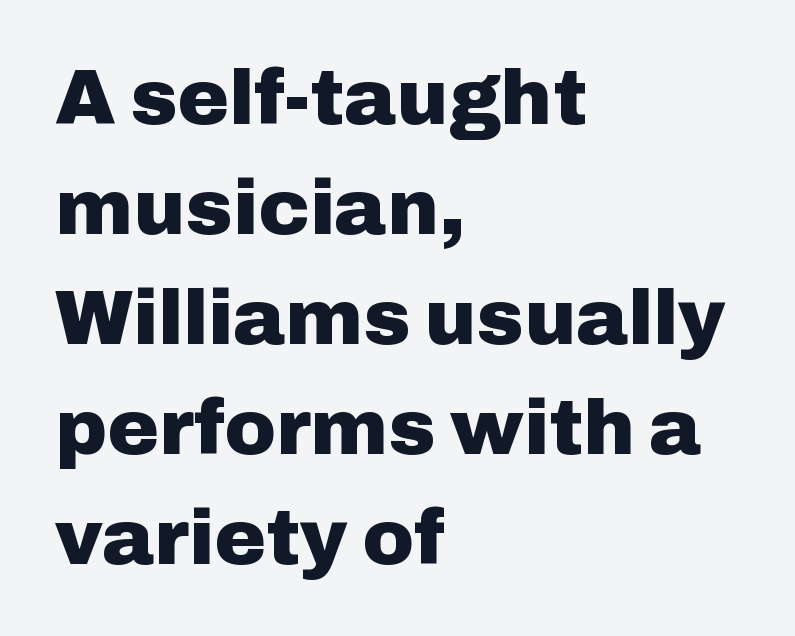
{"serif": "no", "italic": "no", "bold": "yes", "weight": "heavy", "width": "normal", "stroke_contrast": "low", "x_height": "medium", "monospaced": "no", "underline": "no", "align": "left", "line_spacing": "normal", "line_spacing_ratio": 1.41, "letter_spacing": "normal", "letter_spacing_em": 0.0, "glyph_px": 78}
